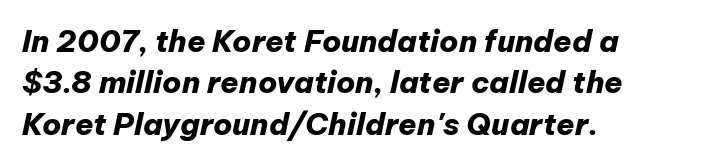
{"italic": "yes", "lean": "right", "slant_degrees": 12, "bold": "yes", "weight": "heavy", "width": "normal", "stroke_contrast": "low", "x_height": "medium", "monospaced": "no", "underline": "no", "align": "left", "line_spacing": "normal", "line_spacing_ratio": 1.38, "letter_spacing": "normal", "letter_spacing_em": 0.0, "glyph_px": 30}
